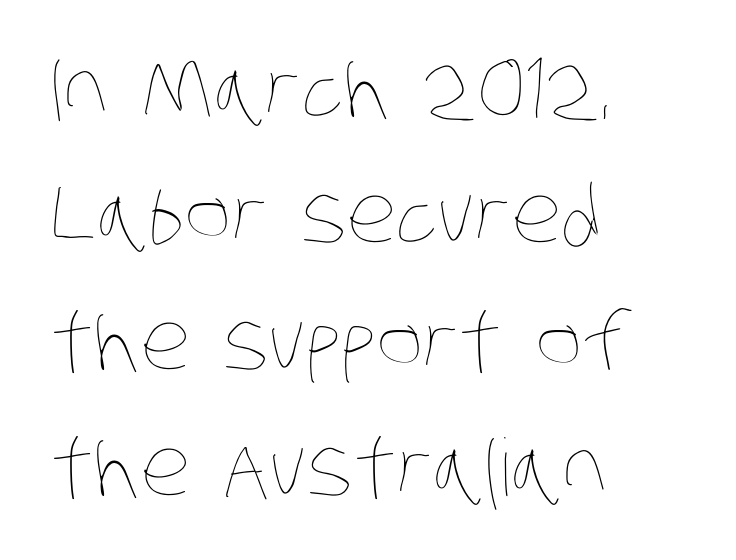
{"bold": "no", "weight": "thin", "width": "condensed", "stroke_contrast": "low", "x_height": "large", "monospaced": "no", "underline": "no", "align": "left", "line_spacing": "normal", "line_spacing_ratio": 1.6, "letter_spacing": "normal", "letter_spacing_em": 0.0, "glyph_px": 79}
